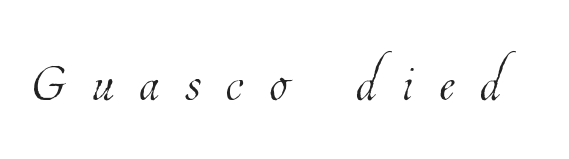
The glyphs are unaccompanied by any horizontal stroke below them. Someone cranked the tracking dial way up on this one. The weight would be labelled regular, book, light, or lighter still. Each letter keeps its own natural width here, so spacing adapts to shape.
